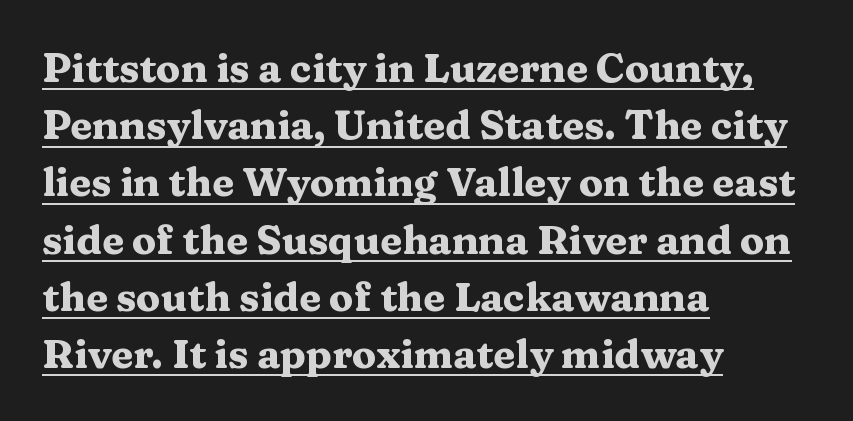
Q: Is the text bold? A: Yes.
Q: Is the text italic (slanted)? A: No, it is upright.
Q: Is the typeface a serif or a sans-serif typeface? A: Serif.
Q: Is the text underlined? A: Yes.
Q: How is the paragraph aligned? A: Left-aligned.
Q: Is the spacing between letters normal or unusually wide? A: Normal.
Q: Is the spacing between lines tight, normal or loose? A: Normal.
Q: Width (condensed, normal, or wide)? A: Wide.
Q: Stroke contrast? A: Medium.
Q: x-height? A: Medium.
Q: Monospaced? A: No.
